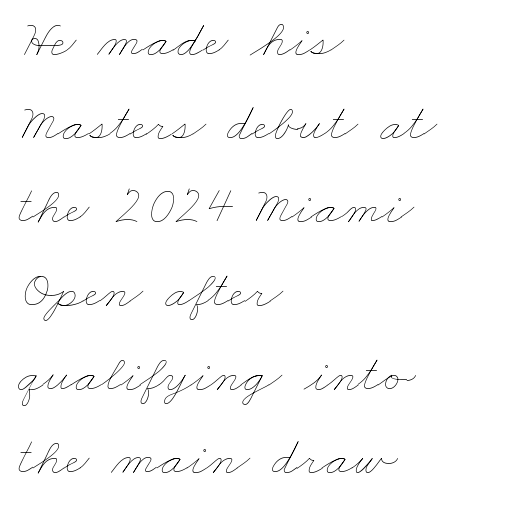
Q: Is the text bold? A: No.
Q: Is the text underlined? A: No.
Q: How is the paragraph aligned? A: Left-aligned.
Q: Is the spacing between letters normal or unusually wide? A: Normal.
Q: Is the spacing between lines tight, normal or loose? A: Normal.
Q: Width (condensed, normal, or wide)? A: Wide.
Q: Stroke contrast? A: Low.
Q: x-height? A: Small.
Q: Monospaced? A: No.
